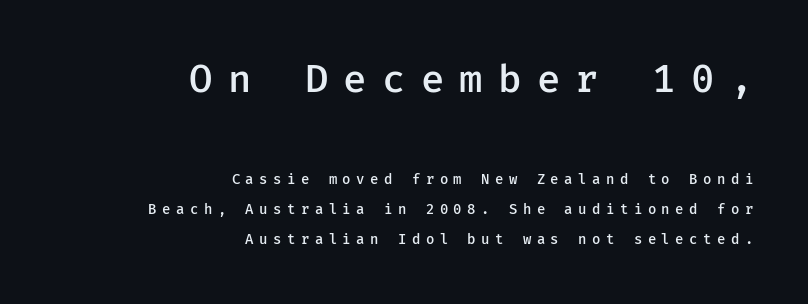
The image shows 39 px semibold sans-serif type, upright; set right-aligned, loose line spacing (2.15x), unusually wide letter spacing (+0.39 em), not underlined; the first (top) block is 2.79x larger; low stroke contrast and a medium x-height.
